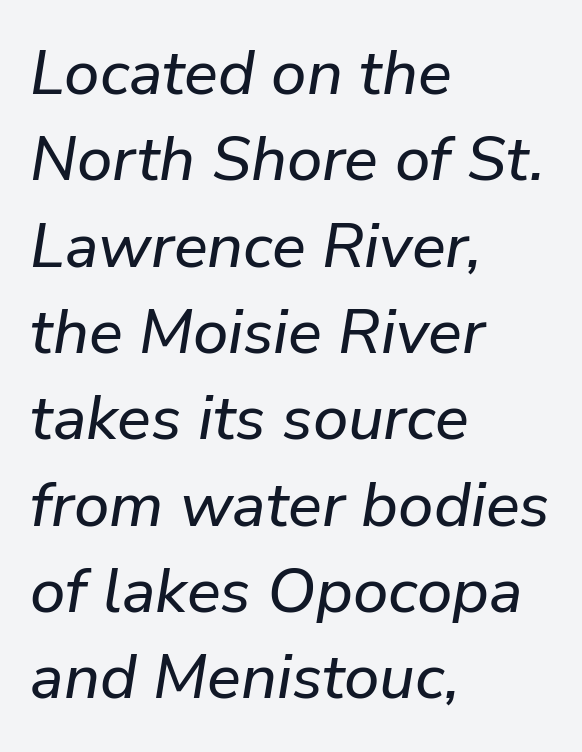
The image shows 63 px text type, italic (leaning right); set left-aligned, normal line spacing (1.37x), normal letter spacing, not underlined; low stroke contrast and a medium x-height.
